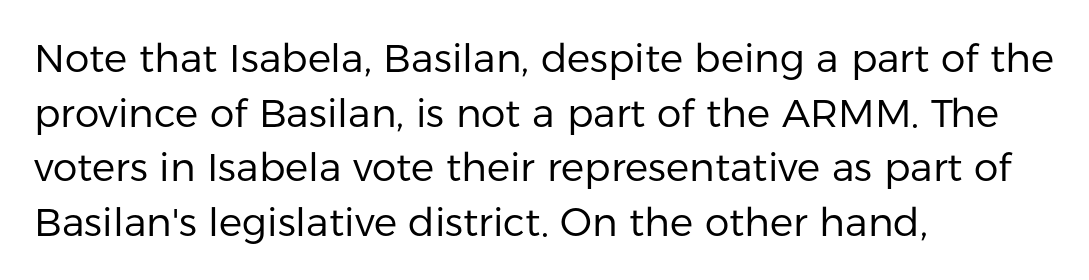
The image shows 39 px regular-weight sans-serif type, upright; set left-aligned, normal line spacing (1.4x), normal letter spacing, not underlined; low stroke contrast and a medium x-height.
